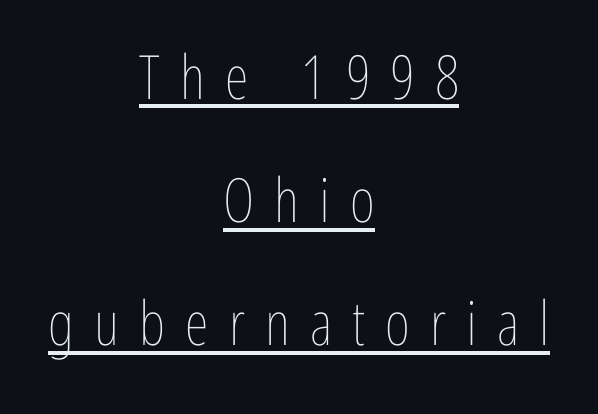
Someone cranked the tracking dial way up on this one. Weight class: somewhere from thin through regular. You could not count columns in this text — the font is proportionally spaced. Rendered with straight, roman letterforms. These characters rest on top of a visible drawn line. The setting favours the middle, as headings and verse often do.
